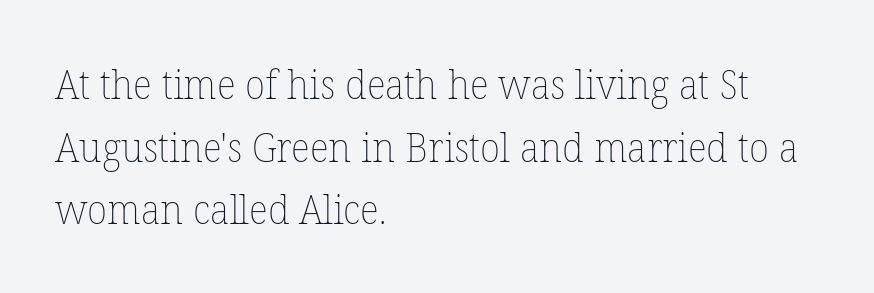
The passage shown is typed in a proportional face where columns would drift. The rendering anchors every line to the left-hand side. Unlike italic type, these characters show no tilt at all. The strip under each line holds only bare page. Students, note that the glyphs here touch the page at normal intervals.
